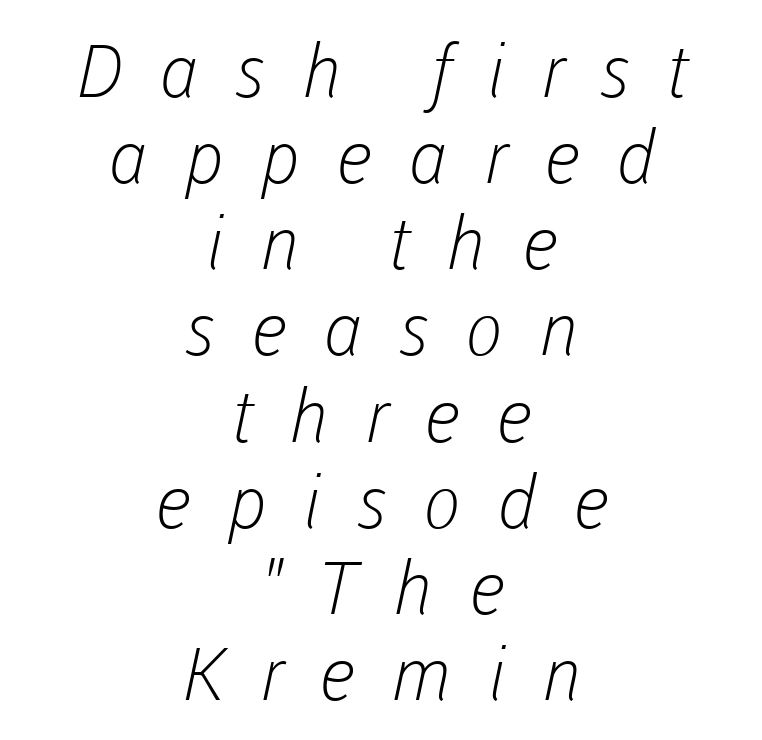
Q: Is the text bold? A: No.
Q: Is the typeface a serif or a sans-serif typeface? A: Sans-serif.
Q: Is the text underlined? A: No.
Q: How is the paragraph aligned? A: Centered.
Q: Is the spacing between letters normal or unusually wide? A: Unusually wide.
Q: Width (condensed, normal, or wide)? A: Normal.
Q: Stroke contrast? A: Low.
Q: x-height? A: Medium.
Q: Monospaced? A: No.
